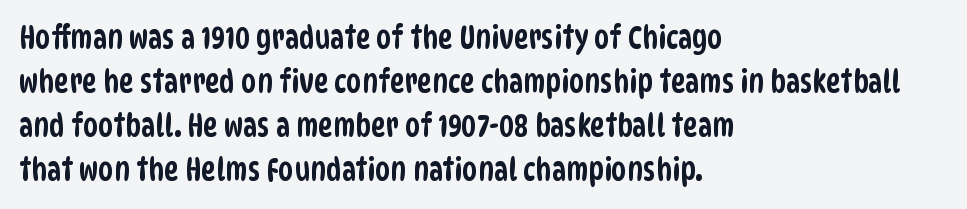
Looks like regular typesetting: each glyph gets only the width it needs. Regarding leading, the lines here are spaced in the standard way. Leftover space on each line is placed entirely after the last word. Font category for this specimen: sans-serif.
